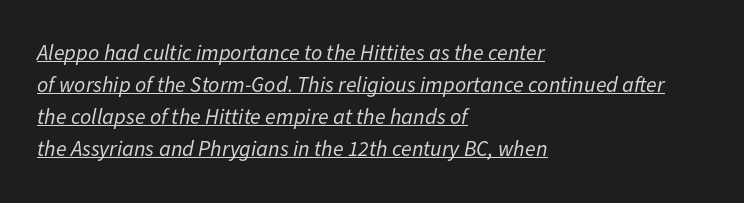
The image shows 22 px text type, italic (leaning right); set left-aligned, normal line spacing (1.46x), normal letter spacing, underlined.
